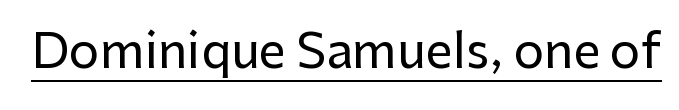
The axis of the letterforms is exactly vertical. A typesetter would call this proportional, since set widths differ per character. Each line of the rendering has a horizontal stroke beneath the glyphs. To sum up the face: it is a sans, with no serifs.
